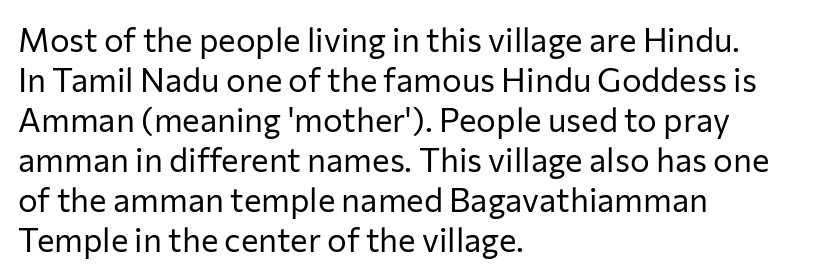
{"serif": "no", "italic": "no", "bold": "no", "weight": "regular", "width": "normal", "stroke_contrast": "low", "x_height": "medium", "monospaced": "no", "underline": "no", "align": "left", "line_spacing_ratio": 1.21, "letter_spacing": "normal", "letter_spacing_em": 0.0, "glyph_px": 33}
